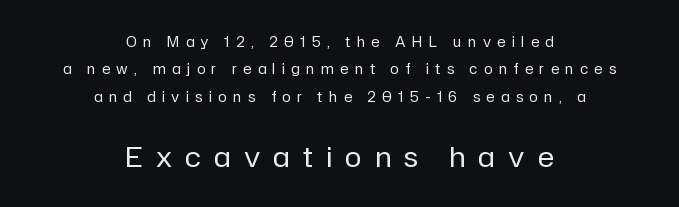
{"serif": "no", "italic": "no", "bold": "no", "weight": "regular", "width": "normal", "stroke_contrast": "low", "x_height": "medium", "monospaced": "no", "underline": "no", "align": "center", "line_spacing": "loose", "line_spacing_ratio": 1.96, "letter_spacing": "wide", "letter_spacing_em": 0.47, "larger_block": "second", "size_ratio": 2.0, "glyph_px": 28}
